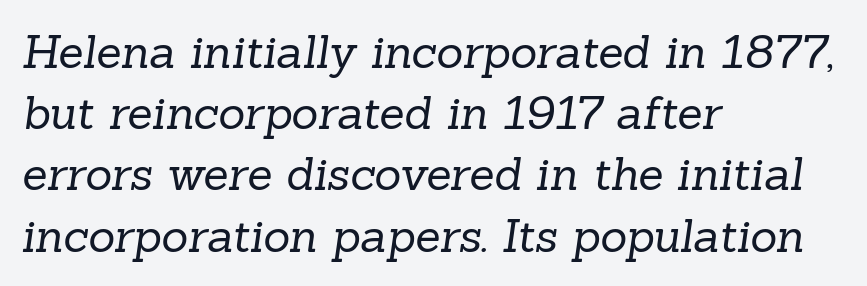
{"serif": "yes", "bold": "no", "weight": "regular", "width": "normal", "stroke_contrast": "low", "x_height": "medium", "monospaced": "no", "underline": "no", "align": "left", "line_spacing": "normal", "line_spacing_ratio": 1.33, "letter_spacing": "normal", "letter_spacing_em": 0.0, "glyph_px": 46}
